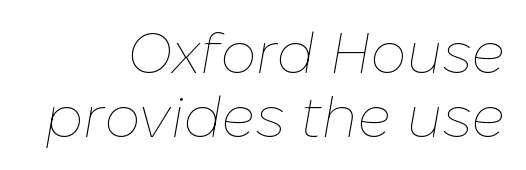
The block of text is dense from top to bottom, with scant space between rows. Each row of text sits above clean, open space. Ink coverage per letter is moderate at most. This sample uses an oblique cut, with every glyph tilted off the vertical. Each letter keeps its own natural width here, so spacing adapts to shape. Teacher's note: observe the even right margin — that is flush-right alignment.
